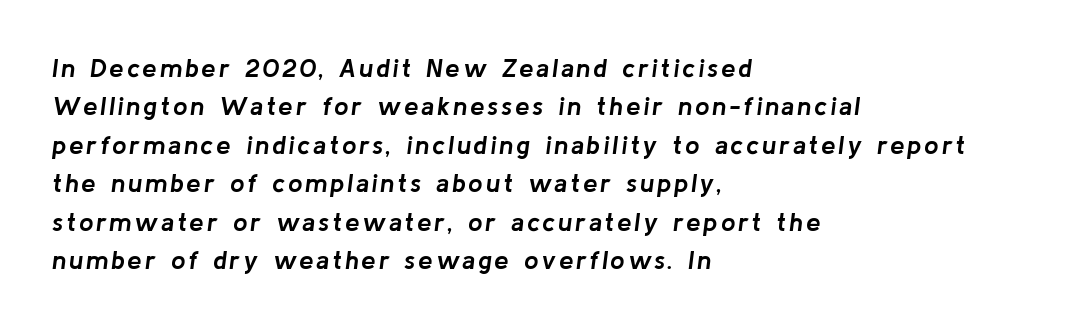
Q: Is the text bold? A: Yes.
Q: Is the text italic (slanted)? A: Yes, it leans right by about 8 degrees.
Q: Is the text underlined? A: No.
Q: How is the paragraph aligned? A: Left-aligned.
Q: Is the spacing between lines tight, normal or loose? A: Normal.
